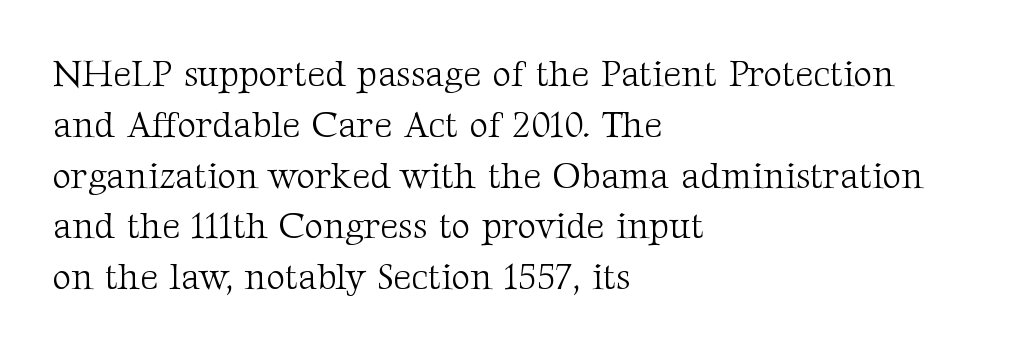
{"serif": "yes", "italic": "no", "bold": "no", "weight": "light", "width": "normal", "stroke_contrast": "medium", "x_height": "medium", "monospaced": "no", "underline": "no", "align": "left", "line_spacing": "normal", "line_spacing_ratio": 1.41, "letter_spacing": "normal", "letter_spacing_em": 0.0, "glyph_px": 36}
